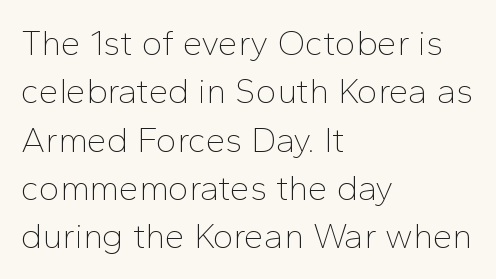
Q: Is the text bold? A: No.
Q: Is the text italic (slanted)? A: No, it is upright.
Q: Is the typeface a serif or a sans-serif typeface? A: Sans-serif.
Q: Is the text underlined? A: No.
Q: How is the paragraph aligned? A: Left-aligned.
Q: Is the spacing between letters normal or unusually wide? A: Normal.
Q: Is the spacing between lines tight, normal or loose? A: Normal.
Q: Width (condensed, normal, or wide)? A: Normal.
Q: Stroke contrast? A: Low.
Q: x-height? A: Medium.
Q: Monospaced? A: No.
